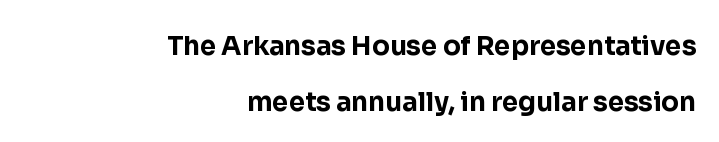
The font is running at its bold setting. The axis of the letterforms is exactly vertical. The passage shown has conventional tracking throughout. The space directly below the letters is spotless. Quick note: interline space is abundant.
